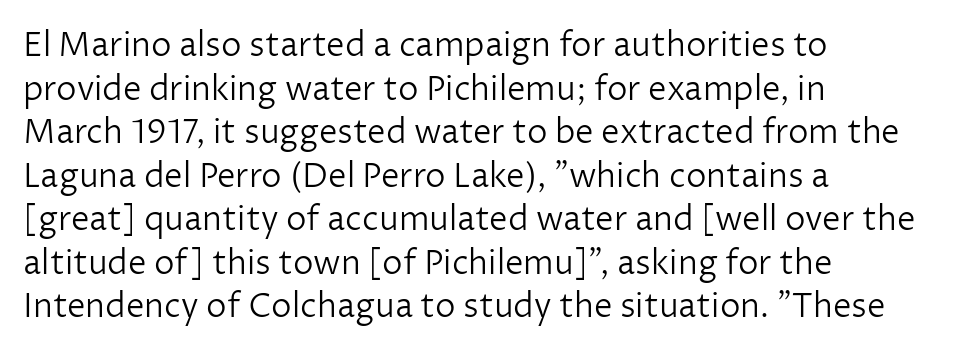
Q: Is the text bold? A: No.
Q: Is the text italic (slanted)? A: No, it is upright.
Q: Is the typeface a serif or a sans-serif typeface? A: Sans-serif.
Q: Is the text underlined? A: No.
Q: How is the paragraph aligned? A: Left-aligned.
Q: Is the spacing between letters normal or unusually wide? A: Normal.
Q: Is the spacing between lines tight, normal or loose? A: Normal.
Q: Width (condensed, normal, or wide)? A: Normal.
Q: Stroke contrast? A: Low.
Q: x-height? A: Medium.
Q: Monospaced? A: No.
